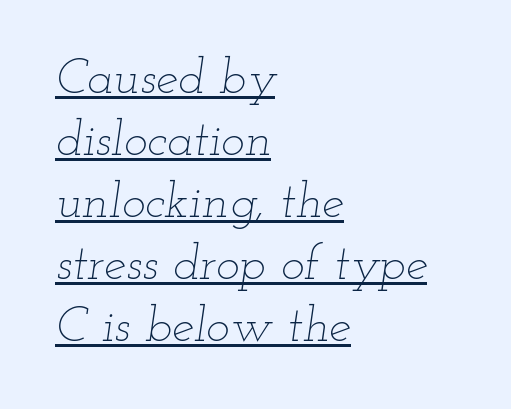
The image shows 50 px thin, wide type, italic (leaning right); set left-aligned, line spacing 1.24x, normal letter spacing, underlined; low stroke contrast and a small x-height.
